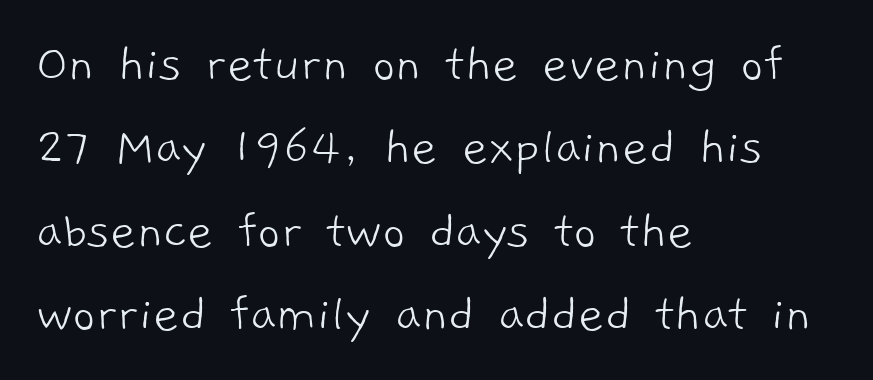
{"serif": "no", "bold": "no", "weight": "light", "width": "normal", "stroke_contrast": "low", "x_height": "medium", "monospaced": "no", "underline": "no", "align": "left", "line_spacing": "normal", "line_spacing_ratio": 1.49, "letter_spacing": "normal", "letter_spacing_em": 0.0, "glyph_px": 56}
